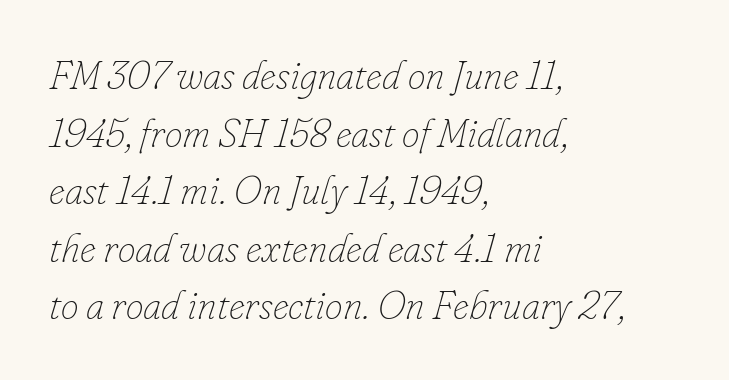
These lines are rendered in a variable-pitch font. Which margin do the lines hug? The left one — the right edge is uneven. Is this a heavy cut? Hardly; it is regular or lighter. There's an unmistakable incline to the writing here. A normal amount of white space separates one row of letters from the next.
